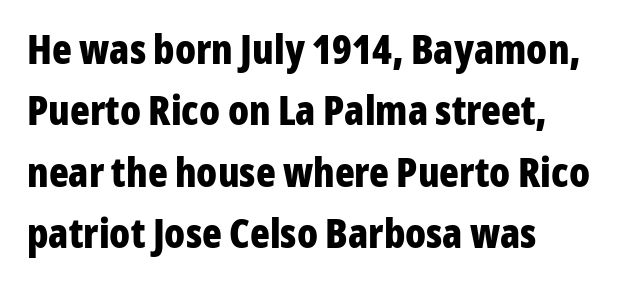
The letters sit at their default tracking, neither squeezed nor spread. Typographically, this falls in the sans-serif category. Leading: standard. Anything drawn beneath the words? Only blank space. The glyphs have the mass of a bold cut. These lines were composed using upright roman letters.
